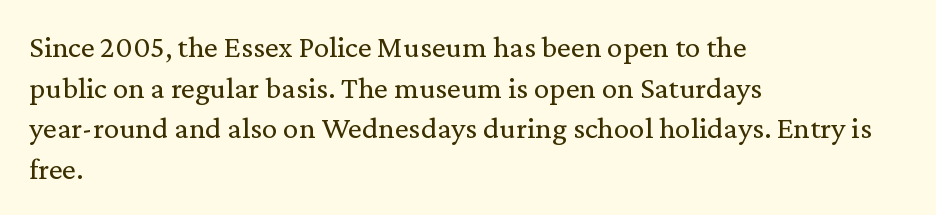
The image shows 31 px regular-weight serif type, upright; set left-aligned, normal line spacing (1.31x), normal letter spacing, not underlined; low stroke contrast and a medium x-height.
